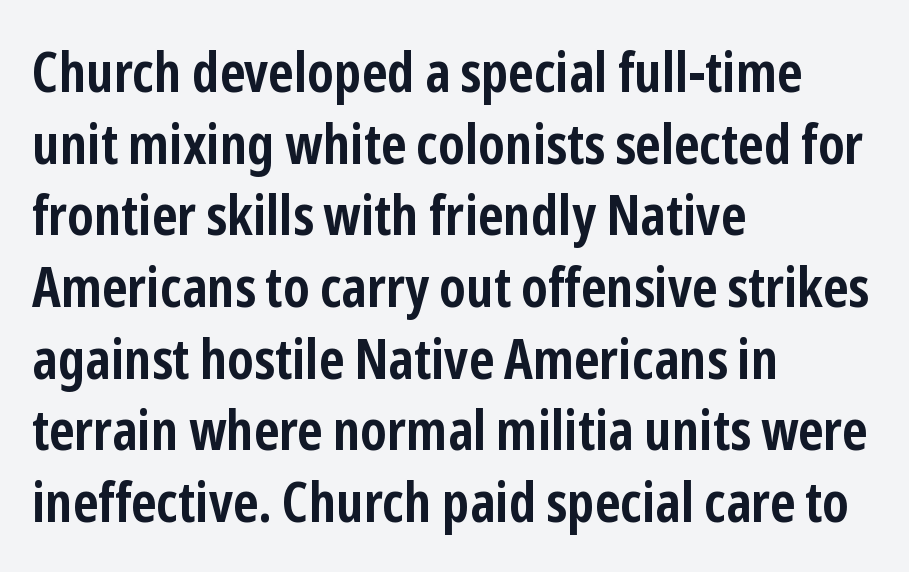
{"serif": "no", "italic": "no", "bold": "yes", "weight": "semibold", "width": "condensed", "stroke_contrast": "low", "x_height": "medium", "monospaced": "no", "underline": "no", "align": "left", "line_spacing": "normal", "line_spacing_ratio": 1.28, "letter_spacing": "normal", "letter_spacing_em": 0.0, "glyph_px": 56}
